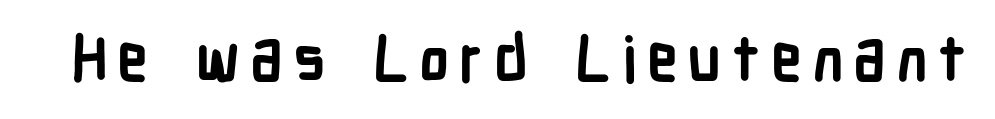
The image shows 62 px semibold, condensed sans-serif type, upright; set not underlined; low stroke contrast and a medium x-height.
